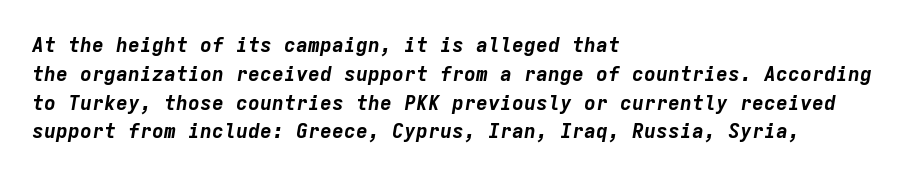
Does extra space separate the letters? No, they use regular spacing. Left-aligned paragraph, ragged on the right. The specimen omits any rule beneath the text block's lines. The specimen reads as italic at a glance. How heavy is the stroke? Heavy — this is a bold. These lines sit exactly where default settings would place them.
